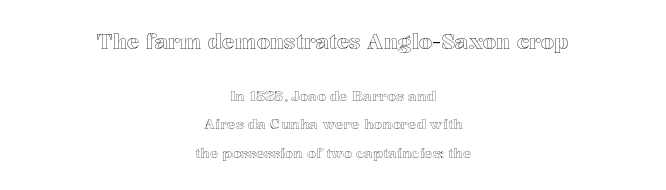
Q: Is the text italic (slanted)? A: No, it is upright.
Q: Is the text underlined? A: No.
Q: How is the paragraph aligned? A: Centered.
Q: Is the spacing between letters normal or unusually wide? A: Normal.
Q: Is the spacing between lines tight, normal or loose? A: Loose.
Q: Which block of text is set in a larger size, the first (top) or the second (bottom)? A: The first (top) one.
